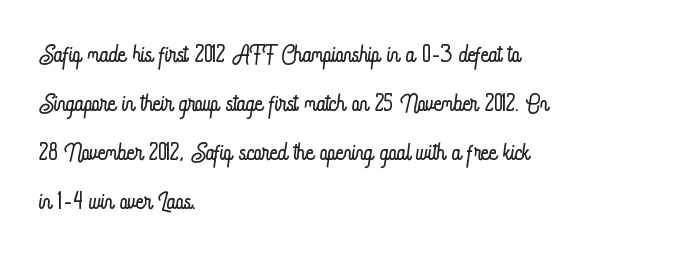
{"bold": "no", "weight": "light", "width": "condensed", "stroke_contrast": "low", "x_height": "small", "monospaced": "no", "underline": "no", "align": "left", "line_spacing": "normal", "line_spacing_ratio": 1.44, "letter_spacing": "normal", "letter_spacing_em": 0.0, "glyph_px": 34}
